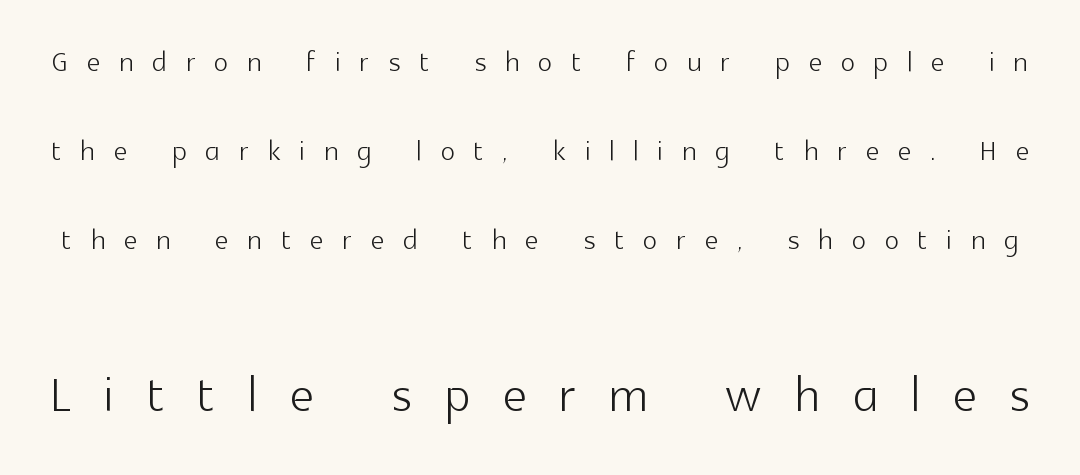
Q: Is the text bold? A: No.
Q: Is the text italic (slanted)? A: No, it is upright.
Q: Is the typeface a serif or a sans-serif typeface? A: Sans-serif.
Q: Is the text underlined? A: No.
Q: Is the spacing between letters normal or unusually wide? A: Unusually wide.
Q: Is the spacing between lines tight, normal or loose? A: Loose.
Q: Which block of text is set in a larger size, the first (top) or the second (bottom)? A: The second (bottom) one.
Q: Width (condensed, normal, or wide)? A: Normal.
Q: x-height? A: Medium.
Q: Monospaced? A: No.
